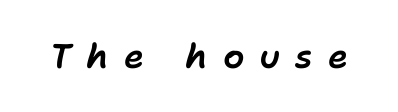
The image shows 34 px text type, italic (leaning right); set unusually wide letter spacing (+0.44 em), not underlined; low stroke contrast and a medium x-height.
